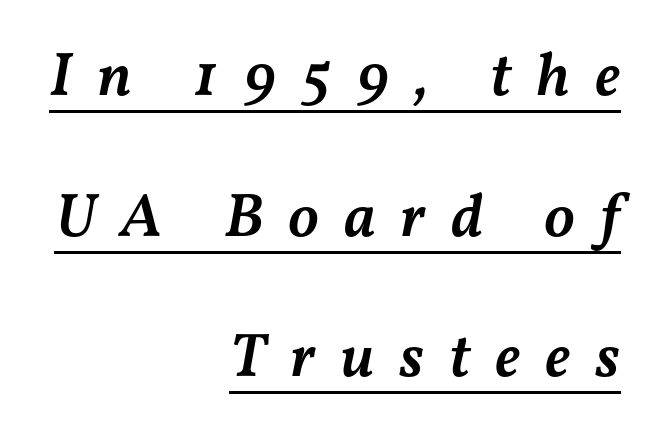
Q: Is the text bold? A: Semi-bold.
Q: Is the text italic (slanted)? A: Yes, it leans right by about 11 degrees.
Q: Is the text underlined? A: Yes.
Q: How is the paragraph aligned? A: Right-aligned.
Q: Is the spacing between letters normal or unusually wide? A: Unusually wide.
Q: Is the spacing between lines tight, normal or loose? A: Loose.
Q: Width (condensed, normal, or wide)? A: Normal.
Q: Stroke contrast? A: Medium.
Q: x-height? A: Medium.
Q: Monospaced? A: No.
